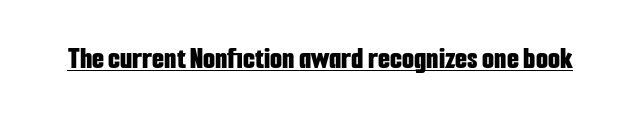
Q: Is the text bold? A: Yes.
Q: Is the text italic (slanted)? A: No, it is upright.
Q: Is the typeface a serif or a sans-serif typeface? A: Sans-serif.
Q: Is the text underlined? A: Yes.
Q: Is the spacing between letters normal or unusually wide? A: Normal.
Q: Width (condensed, normal, or wide)? A: Condensed.
Q: Stroke contrast? A: Low.
Q: x-height? A: Medium.
Q: Monospaced? A: No.
